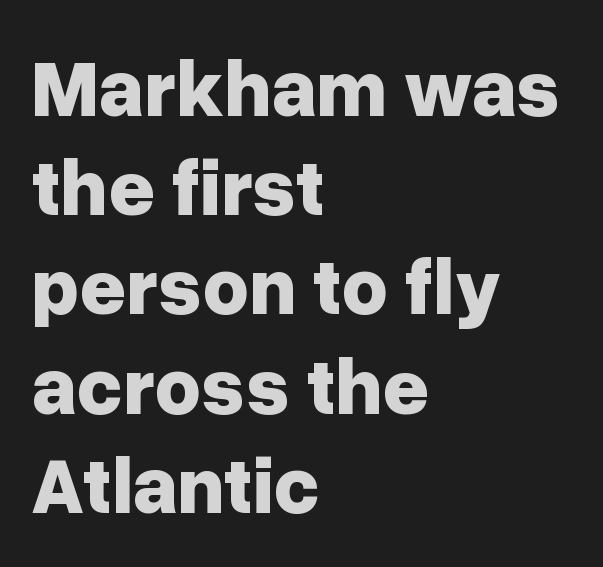
The image shows 80 px bold sans-serif type, upright; set left-aligned, line spacing 1.24x, normal letter spacing, not underlined; low stroke contrast and a medium x-height.
